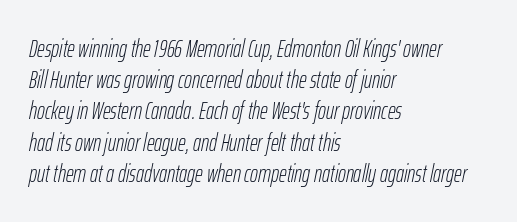
The image shows 24 px text type, italic (leaning right); set left-aligned, normal line spacing (1.3x), normal letter spacing, not underlined.
